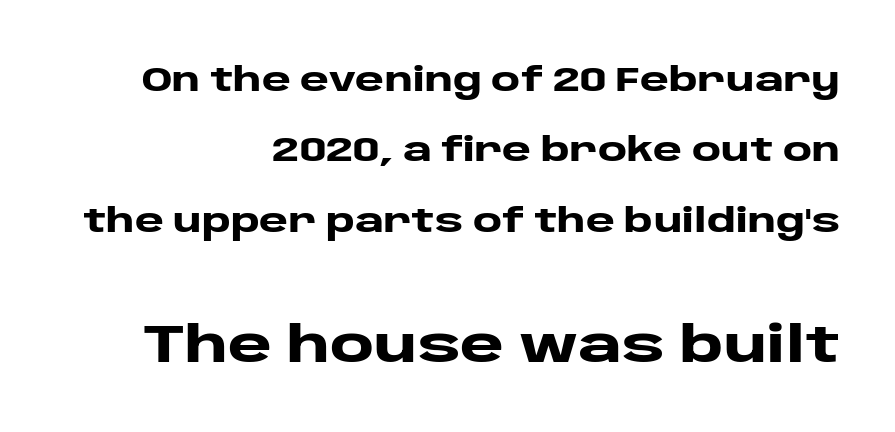
The image shows 53 px heavy, wide sans-serif type, upright; set right-aligned, loose line spacing (2.01x), normal letter spacing, not underlined; the second (bottom) block is 1.51x larger; low stroke contrast and a large x-height.
